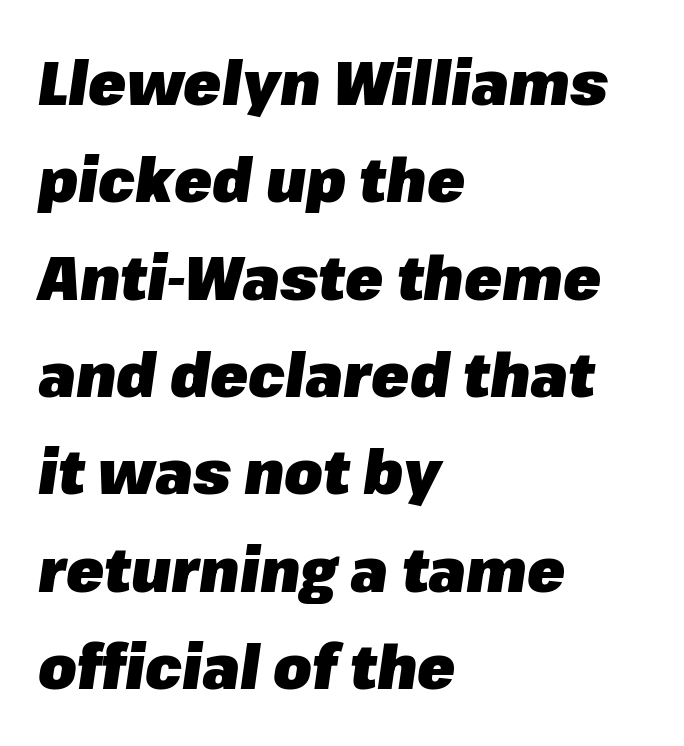
Q: Is the text bold? A: Yes.
Q: Is the text italic (slanted)? A: Yes, it leans right by about 8 degrees.
Q: Is the text underlined? A: No.
Q: How is the paragraph aligned? A: Left-aligned.
Q: Is the spacing between letters normal or unusually wide? A: Normal.
Q: Is the spacing between lines tight, normal or loose? A: Normal.
Q: Width (condensed, normal, or wide)? A: Normal.
Q: Stroke contrast? A: Low.
Q: x-height? A: Medium.
Q: Monospaced? A: No.
